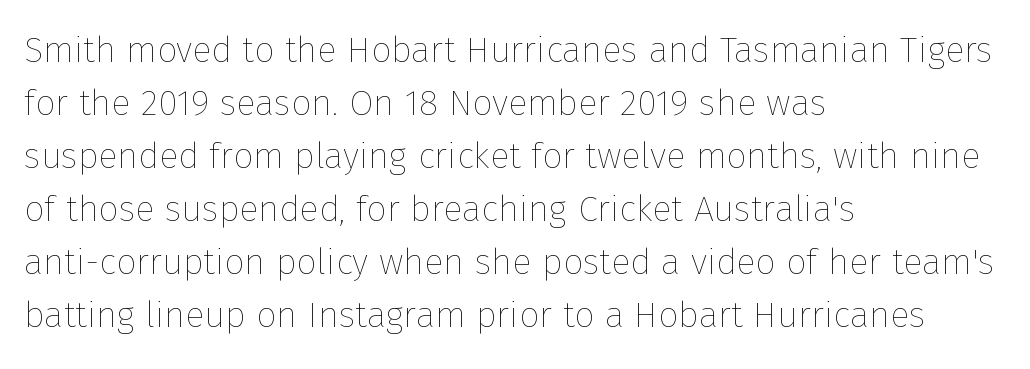
The image shows 36 px thin type, upright; set left-aligned, normal line spacing (1.47x), normal letter spacing, not underlined; low stroke contrast and a medium x-height.
